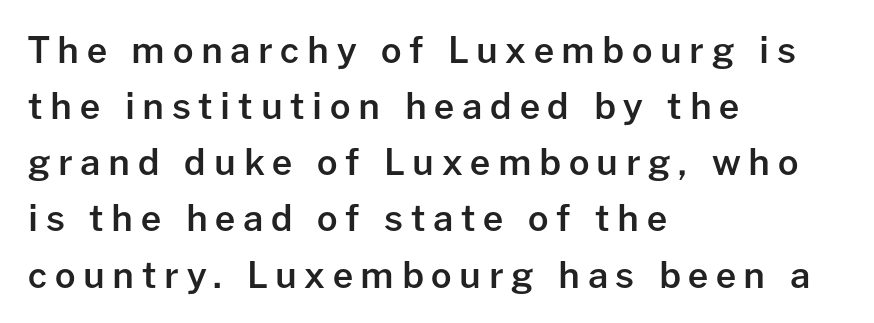
{"serif": "no", "italic": "no", "bold": "semi", "weight": "semibold", "width": "normal", "stroke_contrast": "low", "x_height": "medium", "monospaced": "no", "underline": "no", "align": "left", "line_spacing": "normal", "line_spacing_ratio": 1.56, "letter_spacing": "wide", "letter_spacing_em": 0.21, "glyph_px": 36}
